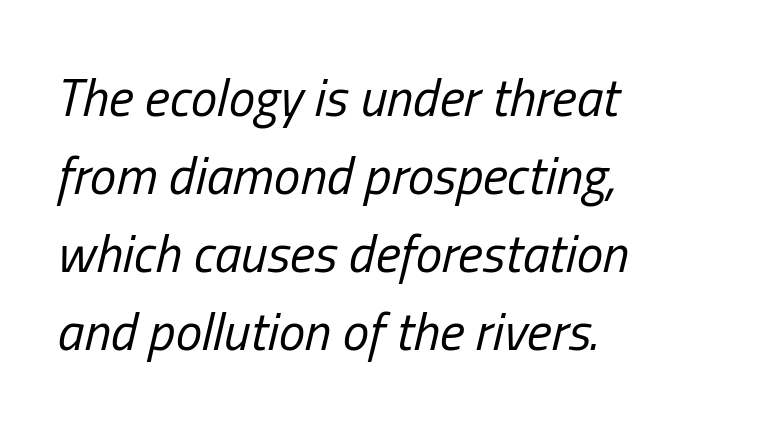
The image shows 53 px regular-weight, condensed type, italic (leaning right); set left-aligned, normal line spacing (1.47x), normal letter spacing, not underlined; low stroke contrast and a medium x-height.
